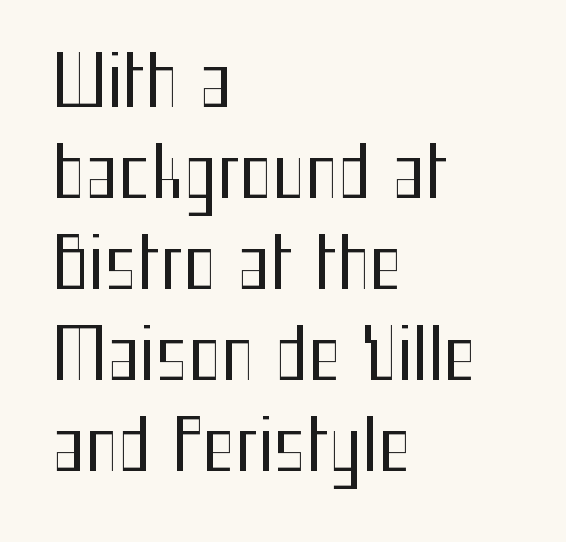
Casual observation: everything's shoved over to the left. Typographically, this falls in the sans-serif category. Quick note: not italic, upright. Do the characters align in a grid? No, the font is proportional.
